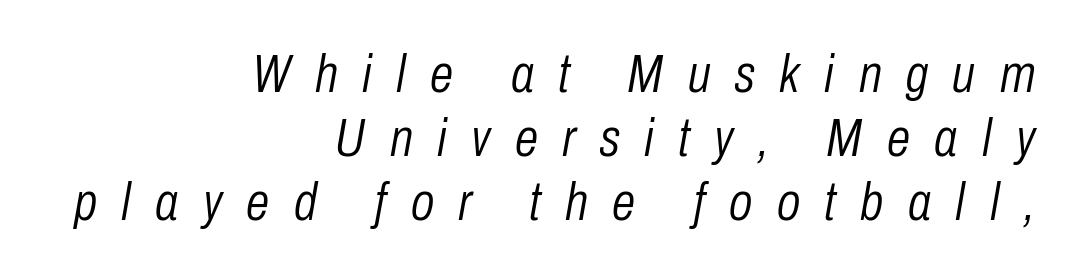
{"italic": "yes", "lean": "right", "slant_degrees": 10, "bold": "no", "weight": "light", "width": "condensed", "stroke_contrast": "low", "x_height": "medium", "monospaced": "no", "underline": "no", "align": "right", "line_spacing_ratio": 1.21, "letter_spacing": "wide", "letter_spacing_em": 0.46, "glyph_px": 53}
